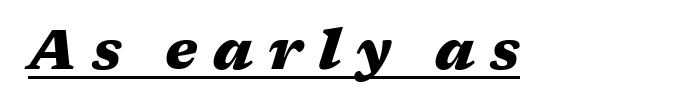
{"italic": "yes", "lean": "right", "slant_degrees": 17, "bold": "yes", "weight": "heavy", "width": "wide", "stroke_contrast": "medium", "x_height": "medium", "monospaced": "no", "underline": "yes", "letter_spacing": "wide", "letter_spacing_em": 0.28, "glyph_px": 55}
